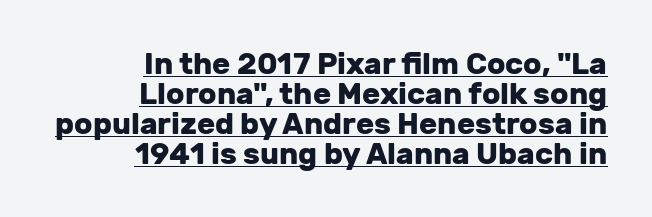
{"serif": "no", "italic": "no", "bold": "yes", "weight": "heavy", "width": "normal", "stroke_contrast": "low", "x_height": "medium", "monospaced": "no", "underline": "yes", "align": "right", "line_spacing": "tight", "line_spacing_ratio": 1.0, "letter_spacing": "normal", "letter_spacing_em": 0.0, "glyph_px": 30}
